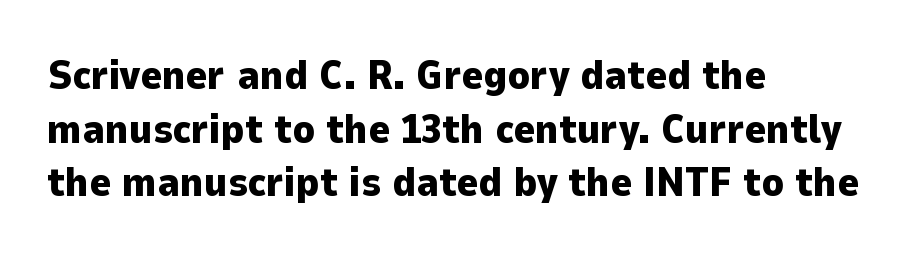
{"serif": "no", "italic": "no", "bold": "yes", "weight": "heavy", "width": "normal", "stroke_contrast": "low", "x_height": "medium", "monospaced": "no", "underline": "no", "align": "left", "line_spacing": "normal", "line_spacing_ratio": 1.31, "letter_spacing": "normal", "letter_spacing_em": 0.0, "glyph_px": 41}
